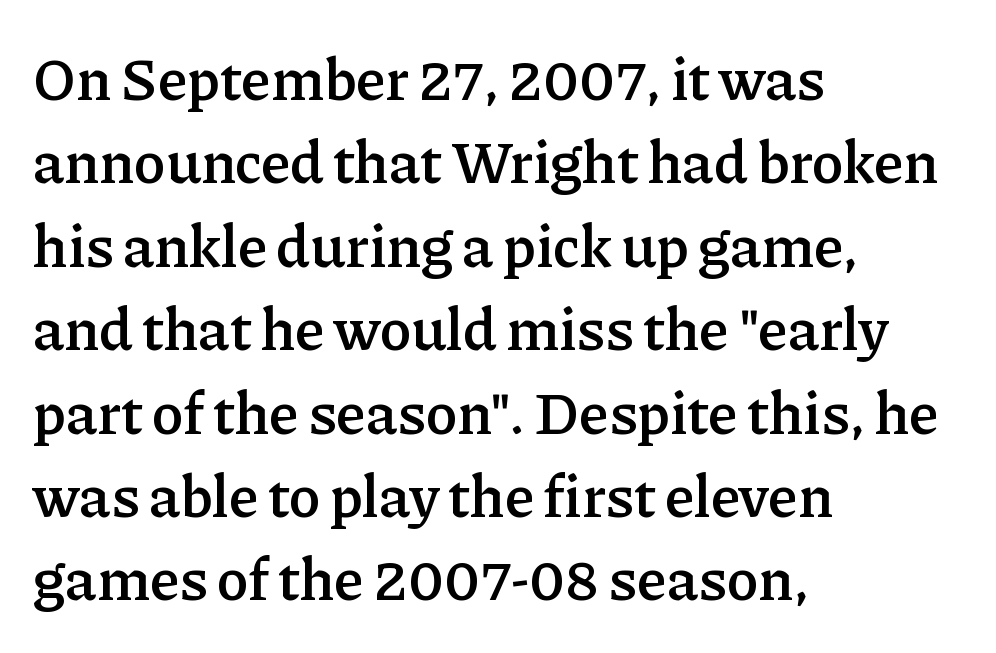
The image shows 60 px semibold serif type, upright; set left-aligned, normal line spacing (1.39x), normal letter spacing, not underlined; low stroke contrast and a medium x-height.
